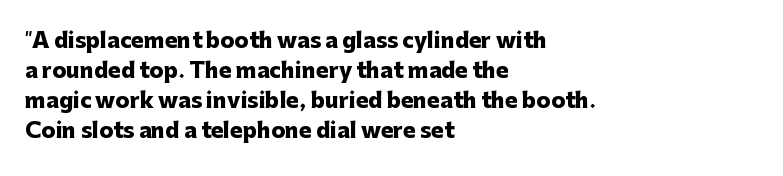
The font's upright variant was chosen for this text. These lines keep a tight, regular rhythm from letter to letter. Notice how thick the strokes are: this is what a full bold looks like. These lines sit exactly where default settings would place them.
